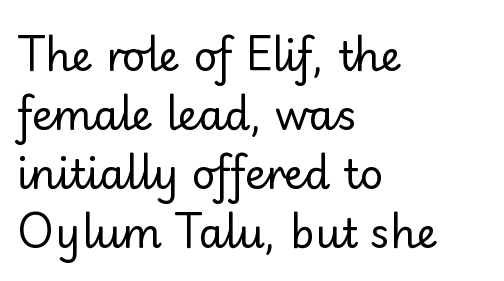
{"serif": "no", "italic": "no", "bold": "no", "weight": "regular", "width": "normal", "stroke_contrast": "low", "x_height": "small", "monospaced": "no", "underline": "no", "align": "left", "line_spacing": "normal", "line_spacing_ratio": 1.44, "letter_spacing": "normal", "letter_spacing_em": 0.0, "glyph_px": 41}
